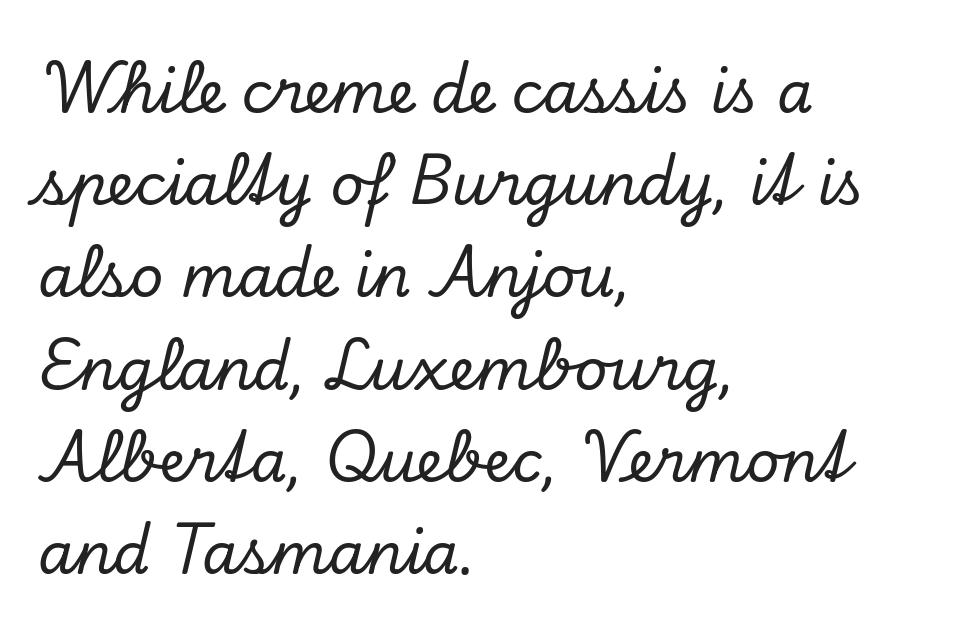
The image shows 58 px serif type, italic (leaning right); set left-aligned, normal line spacing (1.59x), normal letter spacing, not underlined; low stroke contrast and a small x-height.
